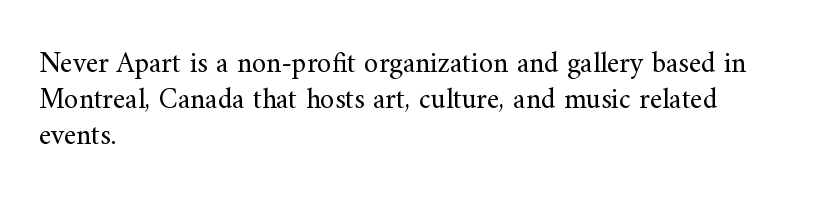
Characters follow at the spacing the type designer built in. Only glyphs here, with clear space below each row. The compositor pushed each line to the left boundary. Stroke mass is kept to a normal reading level or below. Here the designer chose a conventional face with non-uniform glyph widths. One glance says typical: line gaps are just what's usual.
